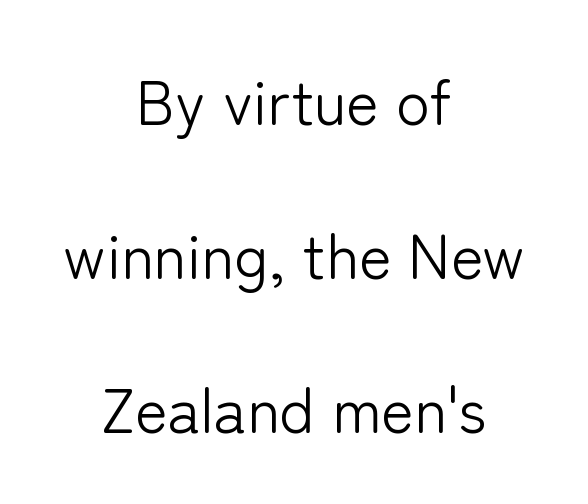
Is there much room between lines? Yes — plenty of vertical air separates them. Every stem runs plumb, perpendicular to the baseline. Nothing heavy about these letters — not bold at all. The passage shown is typed in a proportional face where columns would drift. Regarding serifs, this sample does without them.
